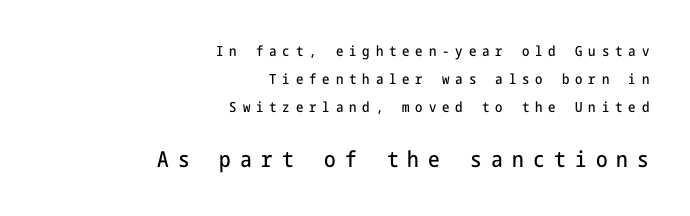
Q: Is the text italic (slanted)? A: No, it is upright.
Q: Is the text underlined? A: No.
Q: How is the paragraph aligned? A: Right-aligned.
Q: Is the spacing between letters normal or unusually wide? A: Unusually wide.
Q: Is the spacing between lines tight, normal or loose? A: Loose.
Q: Which block of text is set in a larger size, the first (top) or the second (bottom)? A: The second (bottom) one.
